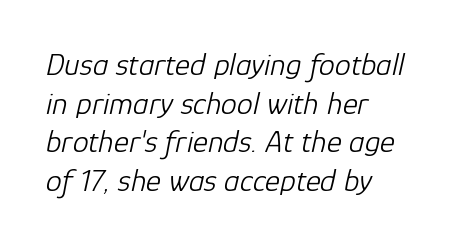
When letters slant like this, we call the style italic. The text block is weighted toward the left margin, trailing off unevenly rightward. Check under the words: just untouched page. Looks like regular typesetting: each glyph gets only the width it needs. A typesetter would call this zero additional tracking.
